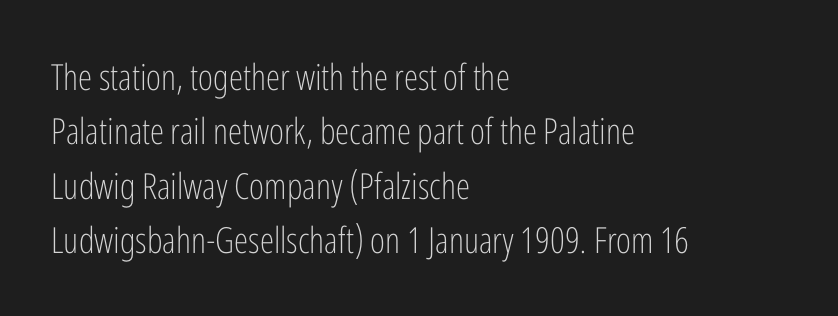
This sample is left-justified, so line endings fall wherever the words run out. Each letter keeps its own natural width here, so spacing adapts to shape. Successive baselines arrive at the customary interval. Counters stay open thanks to moderate or lighter strokes.
